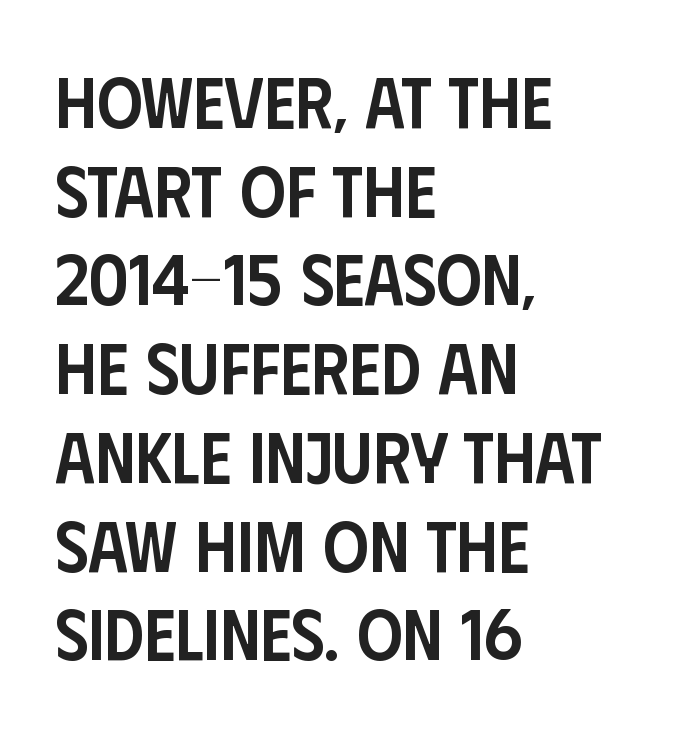
Do the characters align in a grid? No, the font is proportional. A semibold gives these letters moderate extra thickness, short of bold. Clear beneath every line of the passage. Normally led — the rows are evenly, conventionally spaced. The gaps between neighbouring characters are ordinary and unremarkable. Line beginnings align vertically; line endings do not.
